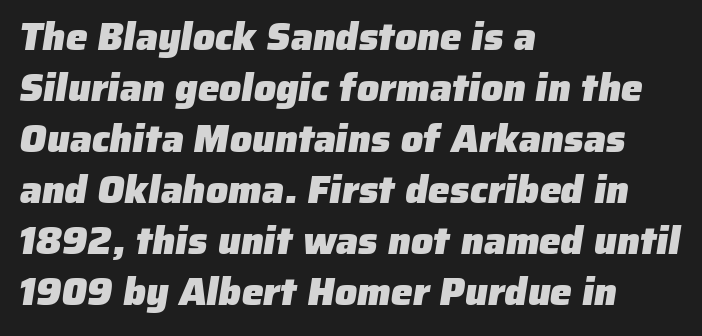
You could not count columns in this text — the font is proportionally spaced. Compared with an ordinary text face, these strokes are far heavier — a full bold. Leading: standard. The passage shown has conventional tracking throughout.
